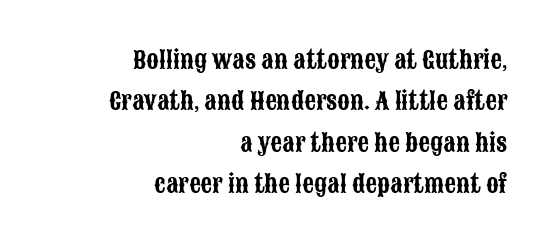
The type sits square on the baseline with zero lean. Students, note that the glyphs here touch the page at normal intervals. Compared with a flush-left layout, this one pins lines to the opposite, right side. Bare-footed words on every line.
